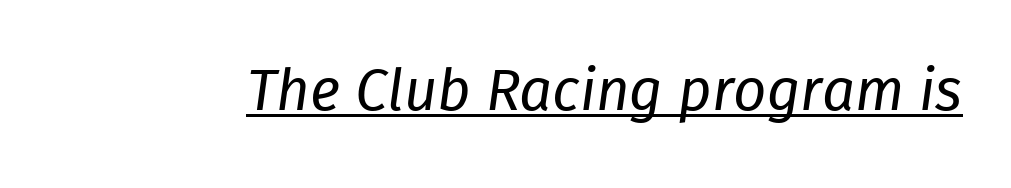
The image shows 58 px regular-weight type, italic (leaning right); set normal letter spacing, underlined; low stroke contrast and a medium x-height.
